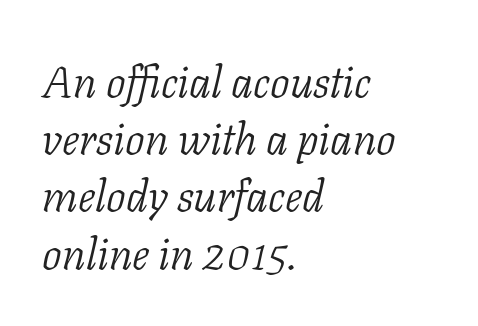
{"serif": "yes", "italic": "yes", "lean": "right", "slant_degrees": 11, "bold": "no", "weight": "light", "width": "normal", "stroke_contrast": "low", "x_height": "medium", "monospaced": "no", "underline": "no", "align": "left", "line_spacing": "normal", "line_spacing_ratio": 1.3, "letter_spacing": "normal", "letter_spacing_em": 0.0, "glyph_px": 44}
